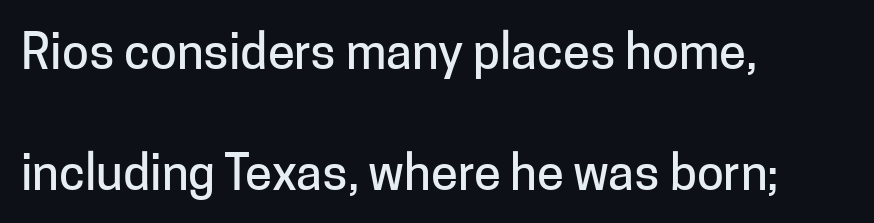
Q: Is the text italic (slanted)? A: No, it is upright.
Q: Is the typeface a serif or a sans-serif typeface? A: Sans-serif.
Q: Is the text underlined? A: No.
Q: How is the paragraph aligned? A: Left-aligned.
Q: Is the spacing between letters normal or unusually wide? A: Normal.
Q: Is the spacing between lines tight, normal or loose? A: Loose.
Q: Width (condensed, normal, or wide)? A: Normal.
Q: Stroke contrast? A: Low.
Q: x-height? A: Medium.
Q: Monospaced? A: No.
